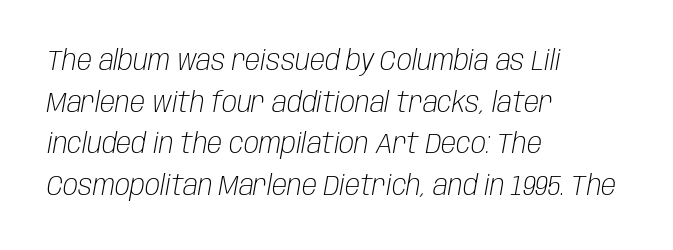
Q: Is the text bold? A: No.
Q: Is the text italic (slanted)? A: Yes, it leans right by about 10 degrees.
Q: Is the text underlined? A: No.
Q: How is the paragraph aligned? A: Left-aligned.
Q: Is the spacing between letters normal or unusually wide? A: Normal.
Q: Is the spacing between lines tight, normal or loose? A: Normal.
Q: Width (condensed, normal, or wide)? A: Condensed.
Q: Stroke contrast? A: Low.
Q: x-height? A: Large.
Q: Monospaced? A: No.
